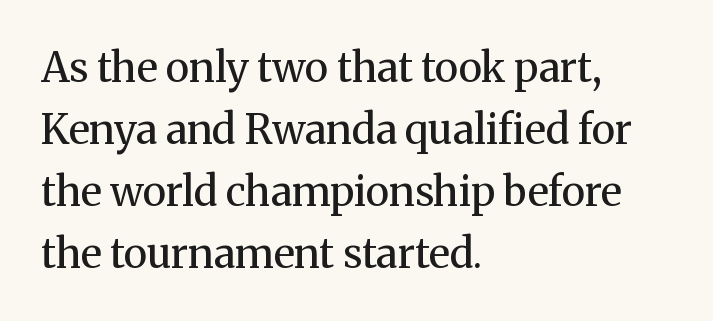
The image shows 41 px regular-weight serif type, upright; set left-aligned, normal line spacing (1.51x), normal letter spacing, not underlined; medium stroke contrast and a medium x-height.
